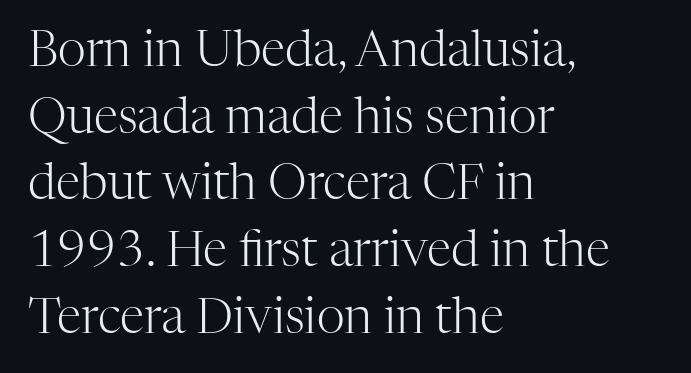
Characters follow at the spacing the type designer built in. Examine the stroke ends and you'll spot serifs. A typesetter would call this leading conventional body-copy spacing. The zone under the glyphs is completely vacant.
